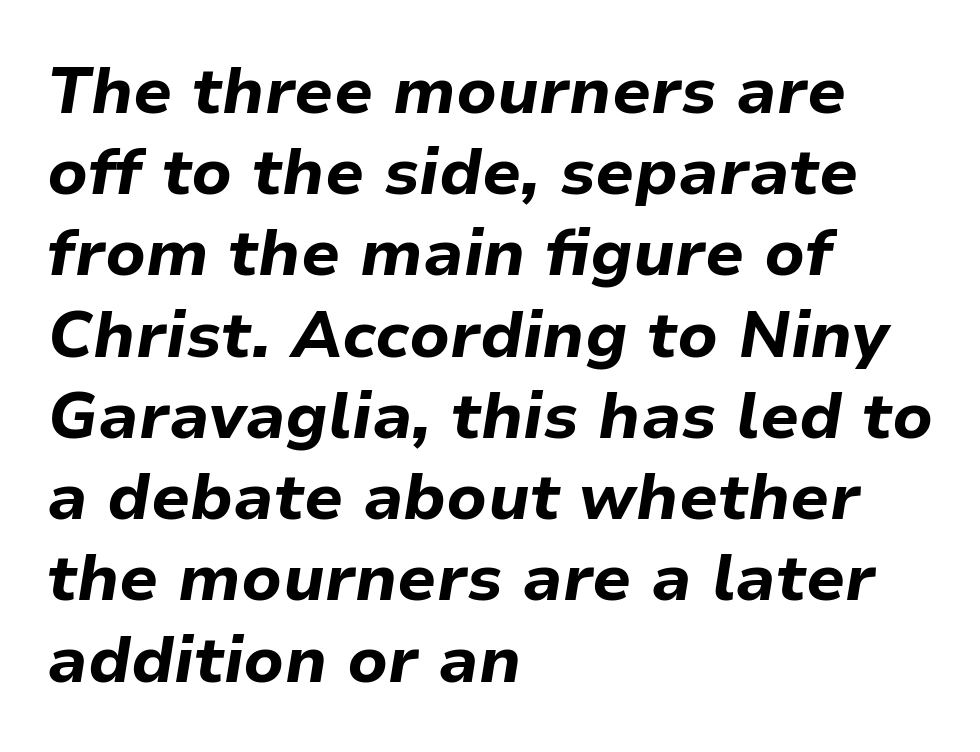
The image shows 65 px bold type, italic (leaning right); set left-aligned, normal line spacing (1.25x), normal letter spacing, not underlined; low stroke contrast and a medium x-height.
